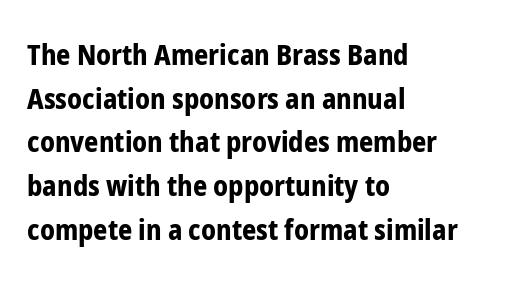
{"serif": "no", "italic": "no", "bold": "yes", "weight": "bold", "width": "condensed", "stroke_contrast": "low", "x_height": "medium", "monospaced": "no", "underline": "no", "align": "left", "line_spacing": "normal", "line_spacing_ratio": 1.56, "letter_spacing": "normal", "letter_spacing_em": 0.0, "glyph_px": 28}
